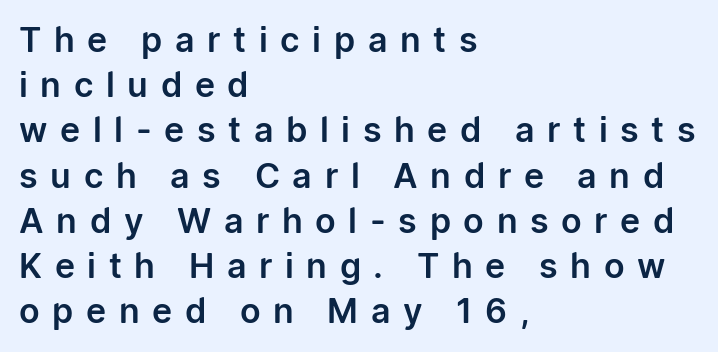
You can tell it's not italic because the verticals are truly vertical. How would I describe the line gaps? Plain and ordinary. The letters are spread apart with noticeably loose tracking. Quick note: underline off. Check where the strokes stop: nothing finishes them off — pure sans. The ragged edge is on the right, which tells us the setting is flush left.
